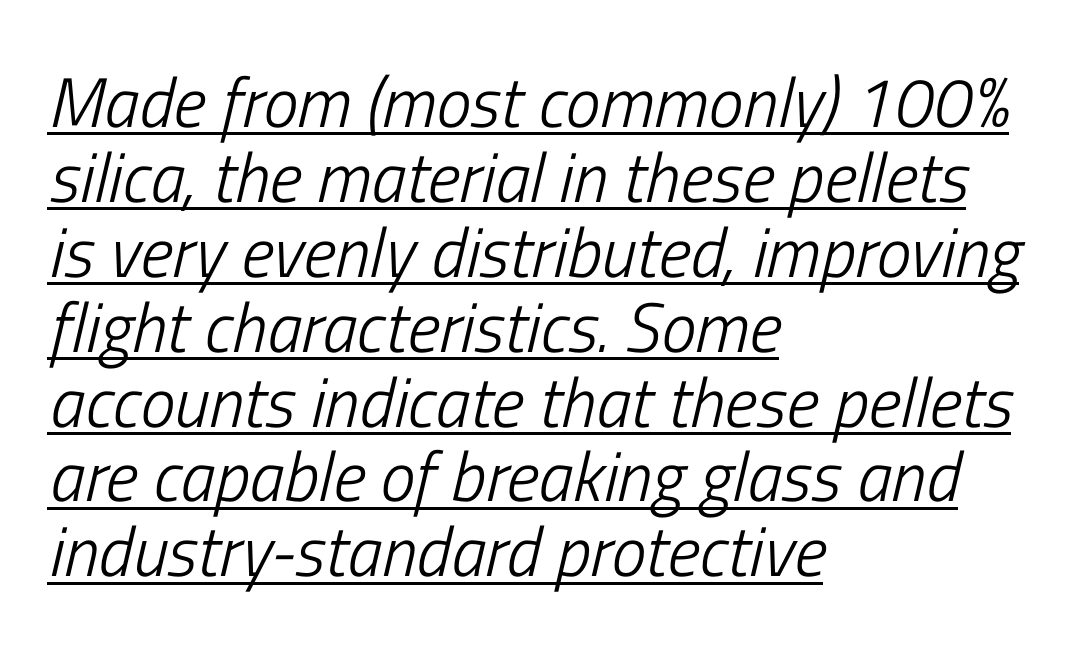
{"italic": "yes", "lean": "right", "slant_degrees": 13, "bold": "no", "weight": "light", "width": "condensed", "stroke_contrast": "low", "x_height": "medium", "monospaced": "no", "underline": "yes", "align": "left", "line_spacing": "tight", "line_spacing_ratio": 1.07, "letter_spacing": "normal", "letter_spacing_em": 0.0, "glyph_px": 70}
